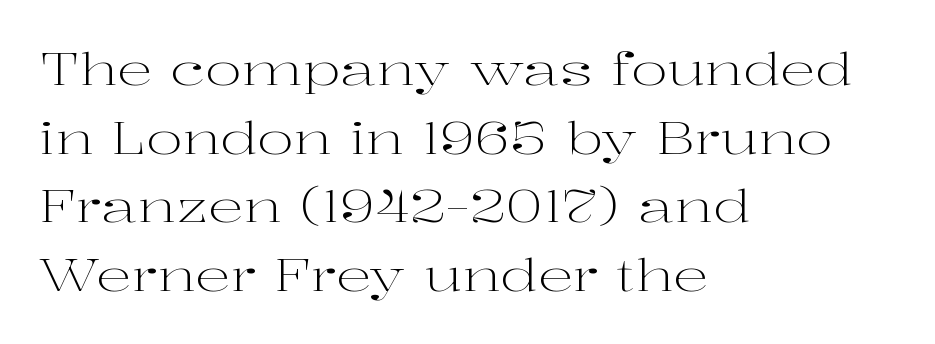
{"serif": "yes", "italic": "no", "bold": "no", "weight": "light", "width": "wide", "stroke_contrast": "high", "x_height": "medium", "monospaced": "no", "underline": "no", "align": "left", "line_spacing": "normal", "line_spacing_ratio": 1.56, "letter_spacing": "normal", "letter_spacing_em": 0.0, "glyph_px": 44}
